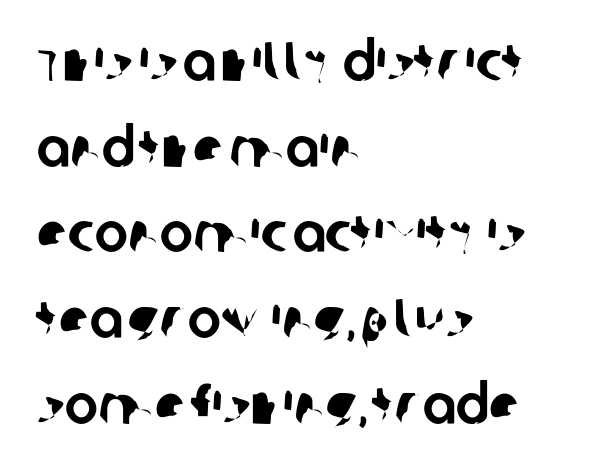
{"serif": "no", "width": "normal", "stroke_contrast": "low", "x_height": "large", "monospaced": "no", "underline": "no", "align": "left", "line_spacing": "normal", "line_spacing_ratio": 1.53, "letter_spacing": "normal", "letter_spacing_em": 0.0, "glyph_px": 56}
